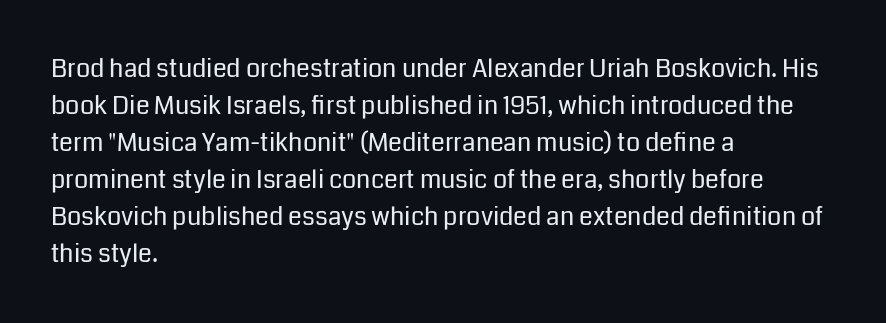
Q: Is the text bold? A: No.
Q: Is the text italic (slanted)? A: No, it is upright.
Q: Is the text underlined? A: No.
Q: How is the paragraph aligned? A: Left-aligned.
Q: Is the spacing between letters normal or unusually wide? A: Normal.
Q: Is the spacing between lines tight, normal or loose? A: Normal.
